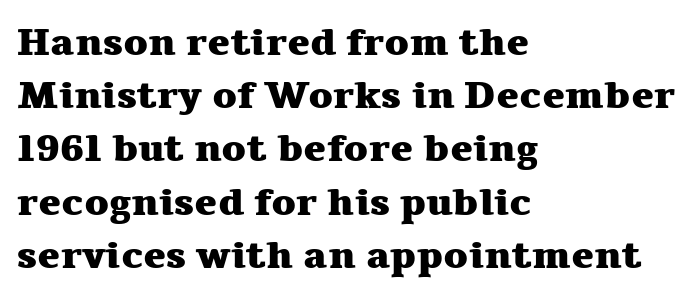
Are there feet on the stems? There are — it's a serif. The characters look thick and weighty, a clear bold. The passage shown is typed in a proportional face where columns would drift. Descenders are the only things crossing below the line. Honestly, the letter spacing is just normal — you wouldn't notice it. Alignment: flush left.
